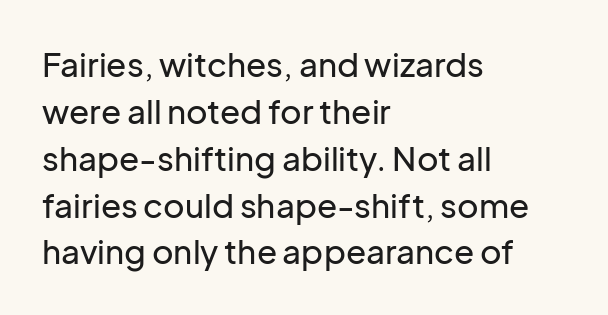
{"serif": "no", "italic": "no", "width": "normal", "stroke_contrast": "low", "x_height": "medium", "monospaced": "no", "underline": "no", "align": "left", "line_spacing": "normal", "line_spacing_ratio": 1.42, "letter_spacing": "normal", "letter_spacing_em": 0.0, "glyph_px": 33}
